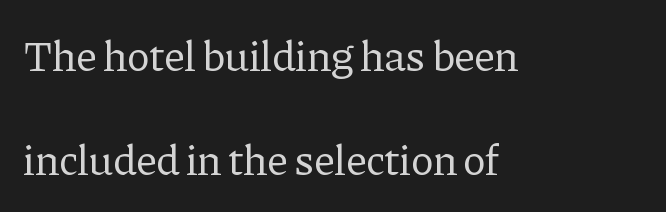
Q: Is the text bold? A: No.
Q: Is the text italic (slanted)? A: No, it is upright.
Q: Is the typeface a serif or a sans-serif typeface? A: Serif.
Q: Is the text underlined? A: No.
Q: How is the paragraph aligned? A: Left-aligned.
Q: Is the spacing between letters normal or unusually wide? A: Normal.
Q: Is the spacing between lines tight, normal or loose? A: Loose.
Q: Width (condensed, normal, or wide)? A: Normal.
Q: Stroke contrast? A: Low.
Q: x-height? A: Medium.
Q: Monospaced? A: No.
